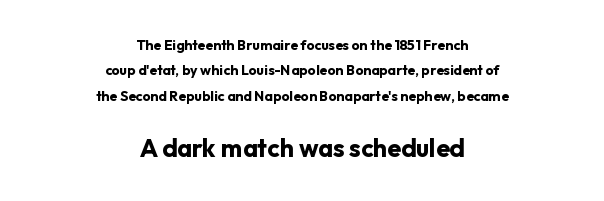
Q: Is the text bold? A: Yes.
Q: Is the text italic (slanted)? A: No, it is upright.
Q: Is the text underlined? A: No.
Q: How is the paragraph aligned? A: Centered.
Q: Is the spacing between letters normal or unusually wide? A: Normal.
Q: Which block of text is set in a larger size, the first (top) or the second (bottom)? A: The second (bottom) one.
